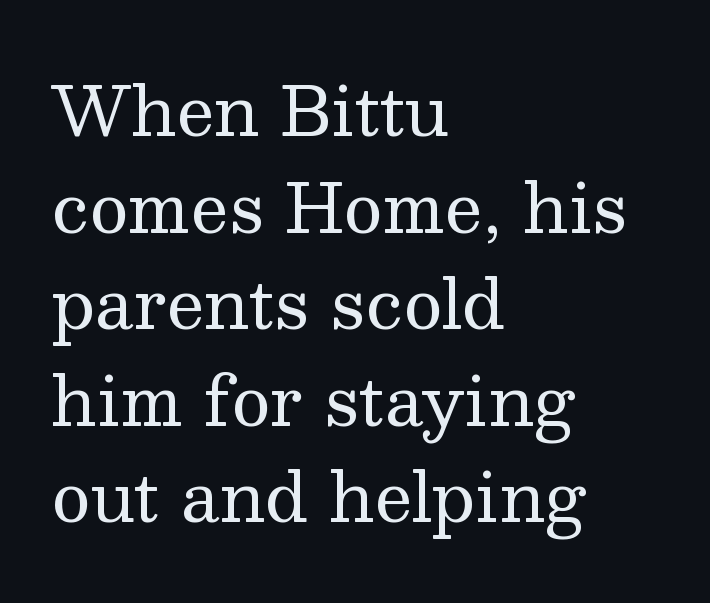
{"serif": "yes", "italic": "no", "bold": "no", "weight": "regular", "width": "normal", "stroke_contrast": "medium", "x_height": "medium", "monospaced": "no", "underline": "no", "align": "left", "line_spacing": "normal", "line_spacing_ratio": 1.42, "letter_spacing": "normal", "letter_spacing_em": 0.0, "glyph_px": 68}
